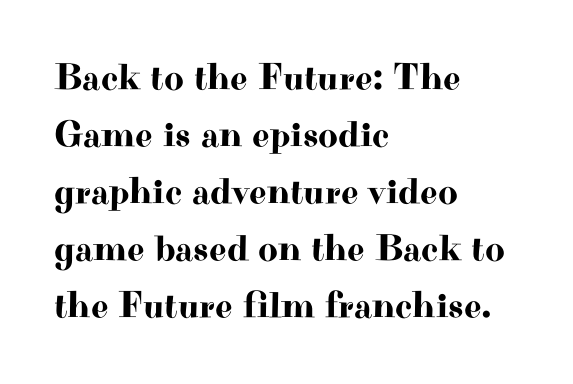
The image shows 38 px wide serif type, upright; set left-aligned, normal line spacing (1.5x), normal letter spacing, not underlined; high stroke contrast and a small x-height.
